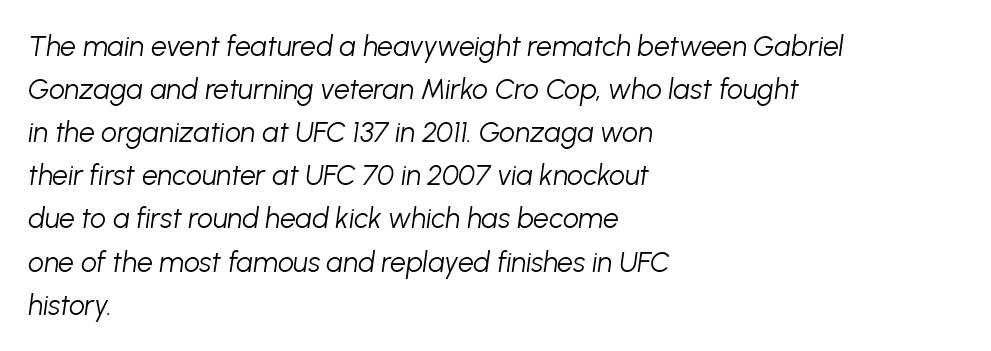
Q: Is the text bold? A: No.
Q: Is the text italic (slanted)? A: Yes, it leans right by about 8 degrees.
Q: Is the text underlined? A: No.
Q: How is the paragraph aligned? A: Left-aligned.
Q: Is the spacing between letters normal or unusually wide? A: Normal.
Q: Is the spacing between lines tight, normal or loose? A: Normal.
Q: Width (condensed, normal, or wide)? A: Normal.
Q: Stroke contrast? A: Low.
Q: x-height? A: Medium.
Q: Monospaced? A: No.
